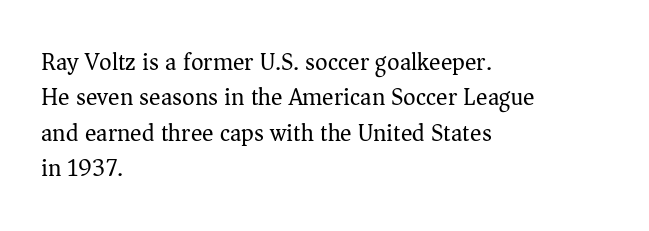
{"italic": "no", "bold": "no", "underline": "no", "align": "left", "line_spacing": "normal", "line_spacing_ratio": 1.47, "letter_spacing": "normal", "letter_spacing_em": 0.0, "glyph_px": 24}
